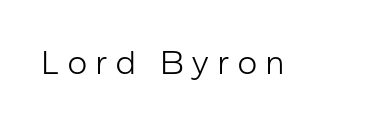
The image shows 35 px light sans-serif type, upright; set unusually wide letter spacing (+0.21 em), not underlined; low stroke contrast and a medium x-height.
